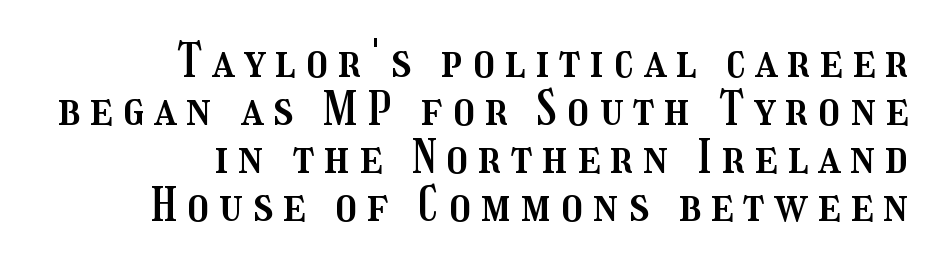
Q: Is the text italic (slanted)? A: No, it is upright.
Q: Is the text underlined? A: No.
Q: How is the paragraph aligned? A: Right-aligned.
Q: Is the spacing between letters normal or unusually wide? A: Unusually wide.
Q: Is the spacing between lines tight, normal or loose? A: Tight.
Q: Width (condensed, normal, or wide)? A: Condensed.
Q: Stroke contrast? A: Medium.
Q: x-height? A: Medium.
Q: Monospaced? A: No.
